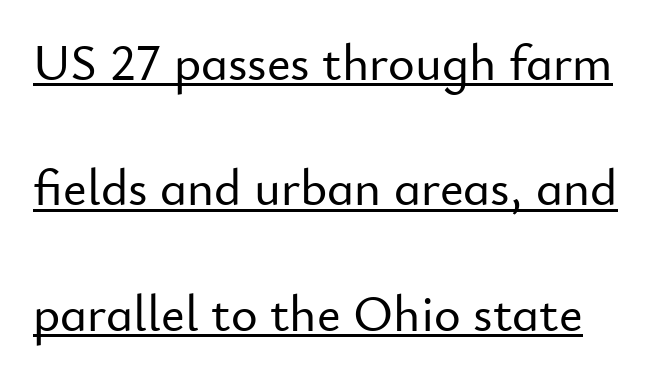
Q: Is the text italic (slanted)? A: No, it is upright.
Q: Is the typeface a serif or a sans-serif typeface? A: Sans-serif.
Q: Is the text underlined? A: Yes.
Q: Is the spacing between letters normal or unusually wide? A: Normal.
Q: Is the spacing between lines tight, normal or loose? A: Loose.
Q: Width (condensed, normal, or wide)? A: Normal.
Q: Stroke contrast? A: Low.
Q: x-height? A: Small.
Q: Monospaced? A: No.
